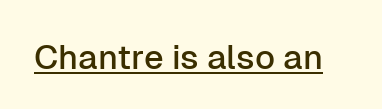
Inter-character spacing is left at the font's built-in metrics. Rendered with straight, roman letterforms. In designer terms, the underline attribute is active on this setting. The face used here is proportionally spaced, like ordinary book or web type.
